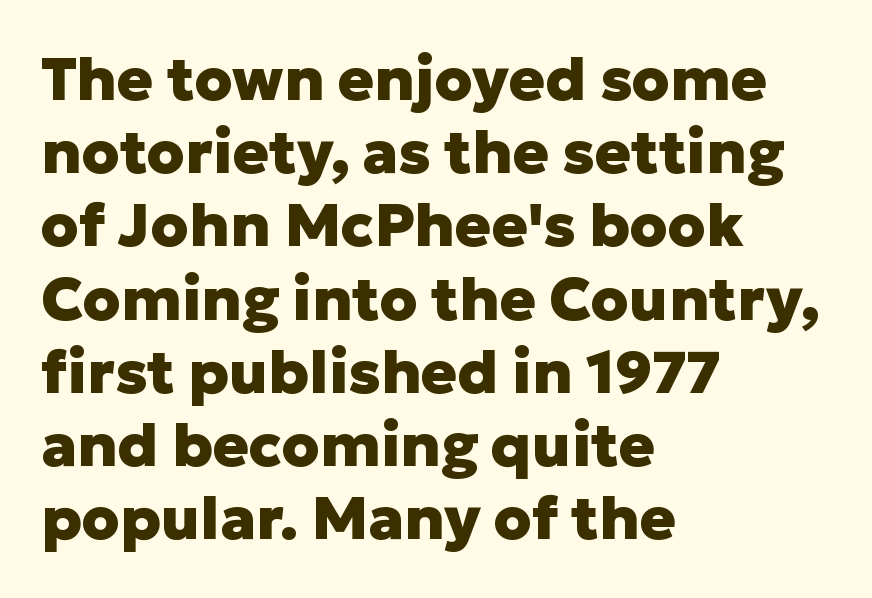
The passage is arranged the way most books set body copy — flush left. The words here are not underlined. When letters stand straight like this, we call the style roman or upright. You'd pick this weight for a headline — it's a proper bold.
